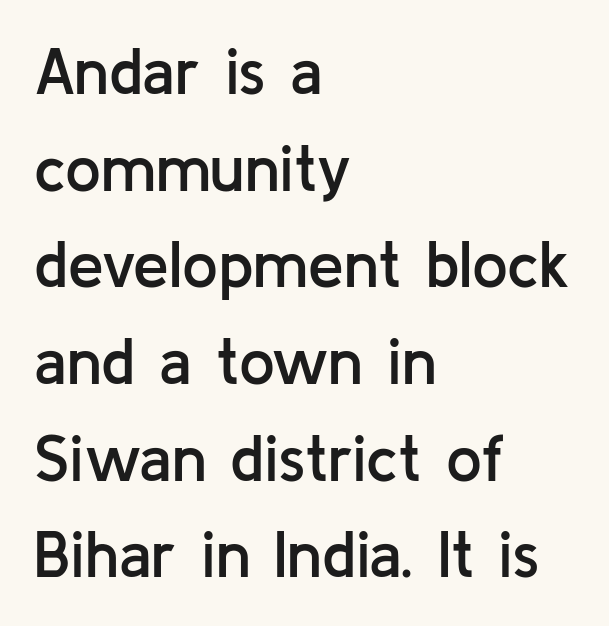
Moderately thickened strokes mark this as semibold type. Just letters on the line, the space beneath them empty. Casual observation: everything's shoved over to the left. A typesetter would call this proportional, since set widths differ per character.
